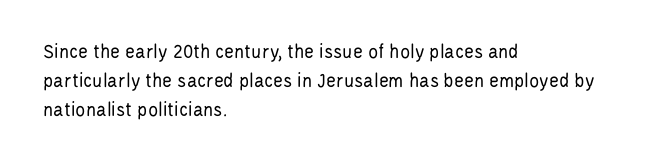
The image shows 21 px text type, upright; set left-aligned, normal line spacing (1.39x), normal letter spacing, not underlined.
